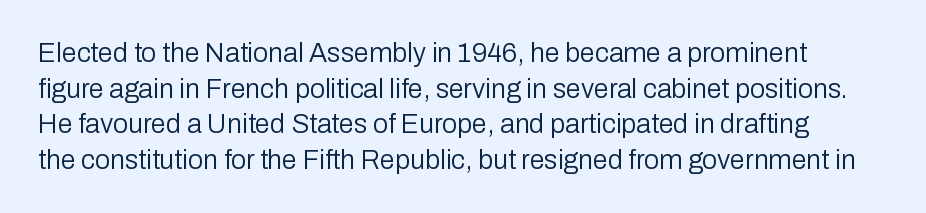
Q: Is the text bold? A: No.
Q: Is the text italic (slanted)? A: No, it is upright.
Q: Is the text underlined? A: No.
Q: Is the spacing between letters normal or unusually wide? A: Normal.
Q: Is the spacing between lines tight, normal or loose? A: Normal.
